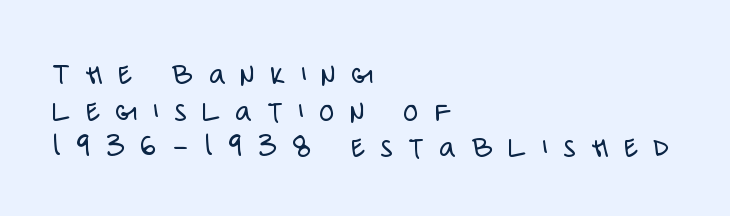
Is there any slant? The stems are plumb. These lines stack with their left ends in a neat column. Is the stroke heavy? The answer is a plain regular-or-lighter. The space directly below the letters is spotless. Proportional: the letters do not fall into vertical columns.
